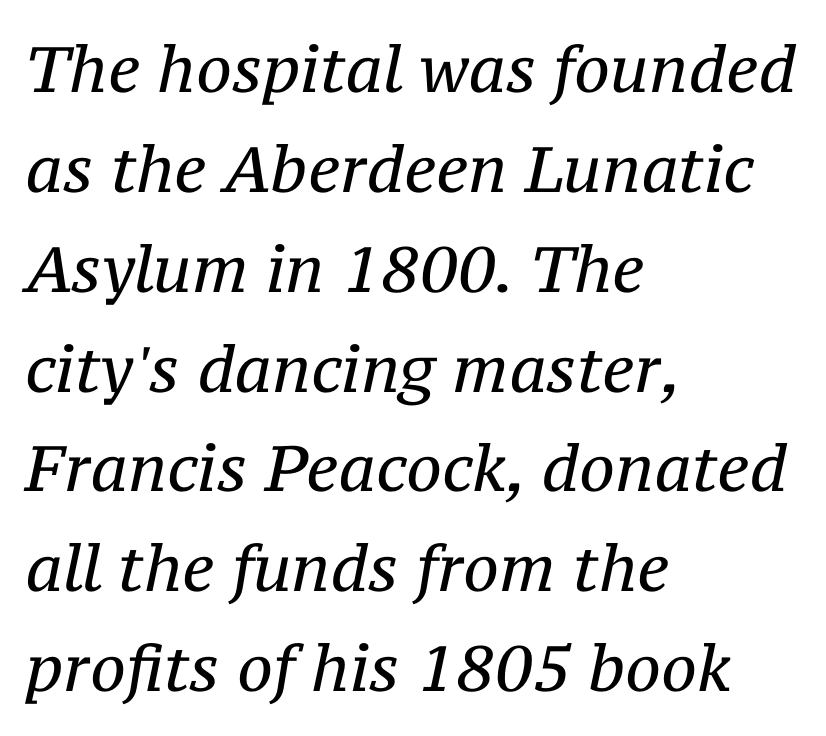
The letterforms sit at book weight or below. Standard letterfit; no display-style spreading of the glyphs. Compared with a centered layout, this one pins lines to the left instead. A bare baseline throughout the passage.
